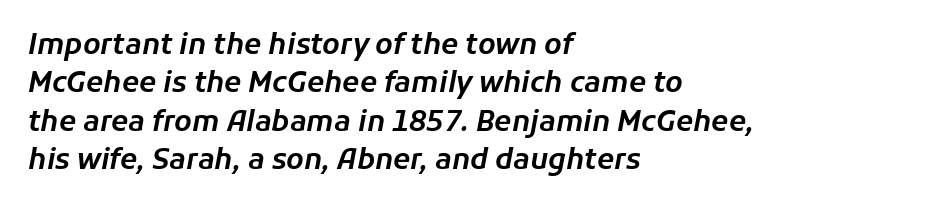
{"italic": "yes", "lean": "right", "slant_degrees": 11, "width": "normal", "stroke_contrast": "low", "x_height": "medium", "monospaced": "no", "underline": "no", "align": "left", "line_spacing": "normal", "line_spacing_ratio": 1.37, "letter_spacing": "normal", "letter_spacing_em": 0.0, "glyph_px": 28}
